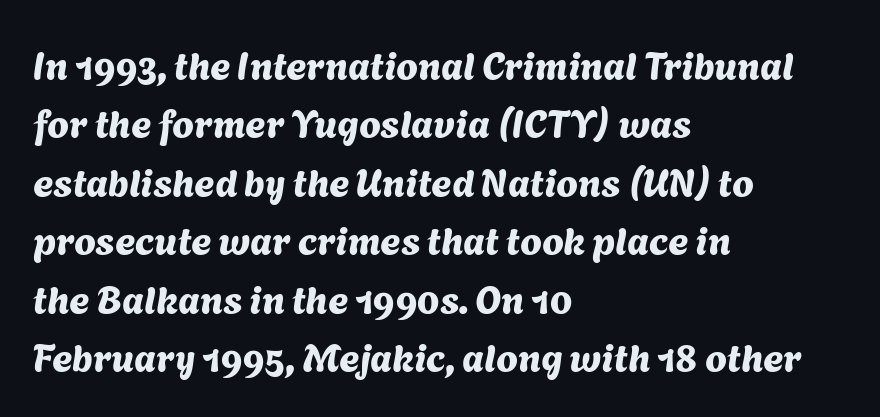
{"serif": "no", "width": "normal", "stroke_contrast": "medium", "x_height": "medium", "monospaced": "no", "underline": "no", "align": "left", "line_spacing": "normal", "line_spacing_ratio": 1.5, "letter_spacing": "normal", "letter_spacing_em": 0.0, "glyph_px": 39}
